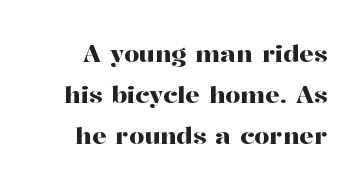
The specimen reads as upright at a glance. Bare-footed words on every line. Nobody touched the tracking dial on this one.
